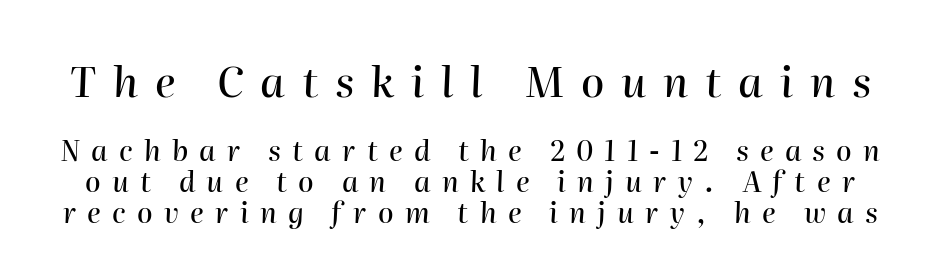
{"italic": "yes", "lean": "right", "slant_degrees": 2, "width": "normal", "stroke_contrast": "high", "x_height": "medium", "monospaced": "no", "underline": "no", "line_spacing": "tight", "line_spacing_ratio": 1.12, "letter_spacing": "wide", "letter_spacing_em": 0.4, "larger_block": "first", "size_ratio": 1.5, "glyph_px": 42}
